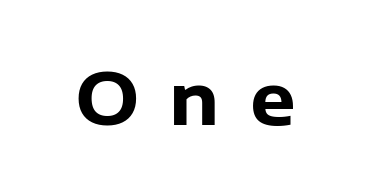
Is this a fixed-width face? No — the glyphs have proportional, varying widths. The letterforms stand isolated, each surrounded by extra space. Beneath every word, the page is bare. Is there any slant? The stems are plumb. Examine the stroke ends and you'll find no serifs. These words are printed bold, with thick strokes throughout.
